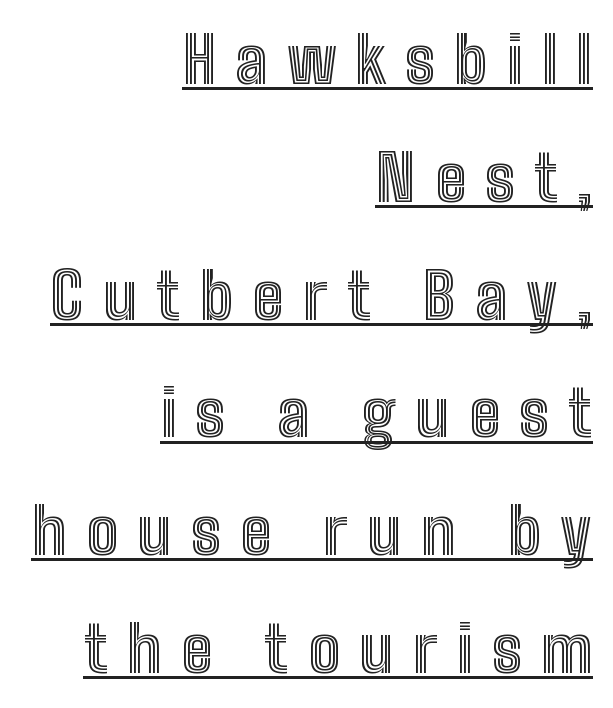
The line texture is sparse and dotted thanks to wide tracking. Beneath each row of characters lies a ruled line. Looks like regular typesetting: each glyph gets only the width it needs. The setting favours the right margin, as signatures and pull-quotes sometimes do.
